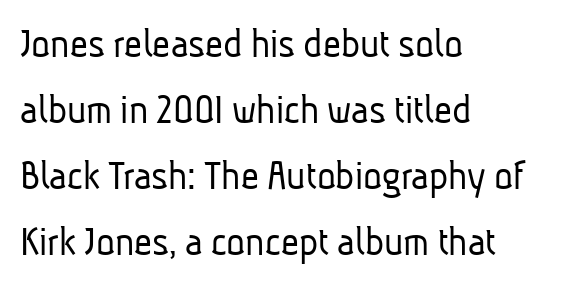
Q: Is the text bold? A: No.
Q: Is the typeface a serif or a sans-serif typeface? A: Sans-serif.
Q: Is the text underlined? A: No.
Q: How is the paragraph aligned? A: Left-aligned.
Q: Is the spacing between letters normal or unusually wide? A: Normal.
Q: Is the spacing between lines tight, normal or loose? A: Normal.
Q: Width (condensed, normal, or wide)? A: Condensed.
Q: Stroke contrast? A: Low.
Q: x-height? A: Medium.
Q: Monospaced? A: No.
